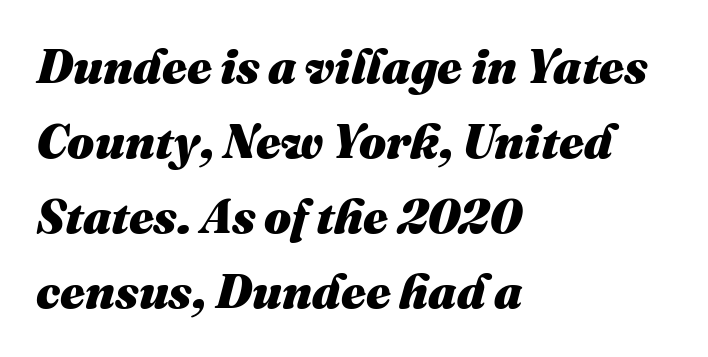
Q: Is the text bold? A: Yes.
Q: Is the text italic (slanted)? A: Yes, it leans right by about 16 degrees.
Q: Is the text underlined? A: No.
Q: How is the paragraph aligned? A: Left-aligned.
Q: Is the spacing between letters normal or unusually wide? A: Normal.
Q: Is the spacing between lines tight, normal or loose? A: Normal.
Q: Width (condensed, normal, or wide)? A: Normal.
Q: Stroke contrast? A: Medium.
Q: x-height? A: Medium.
Q: Monospaced? A: No.
